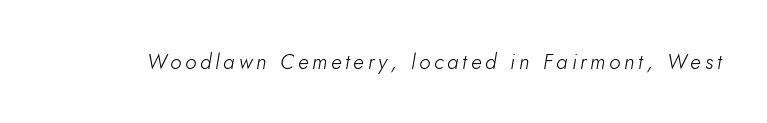
{"italic": "yes", "lean": "right", "slant_degrees": 10, "bold": "no", "underline": "no", "glyph_px": 21}
